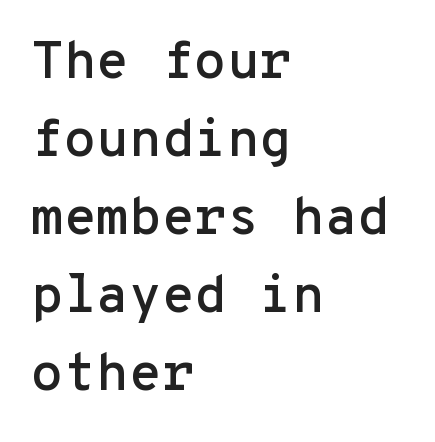
Q: Is the text italic (slanted)? A: No, it is upright.
Q: Is the typeface a serif or a sans-serif typeface? A: Sans-serif.
Q: Is the text underlined? A: No.
Q: How is the paragraph aligned? A: Left-aligned.
Q: Is the spacing between letters normal or unusually wide? A: Normal.
Q: Is the spacing between lines tight, normal or loose? A: Normal.
Q: Width (condensed, normal, or wide)? A: Normal.
Q: Stroke contrast? A: Low.
Q: x-height? A: Medium.
Q: Monospaced? A: Yes.
